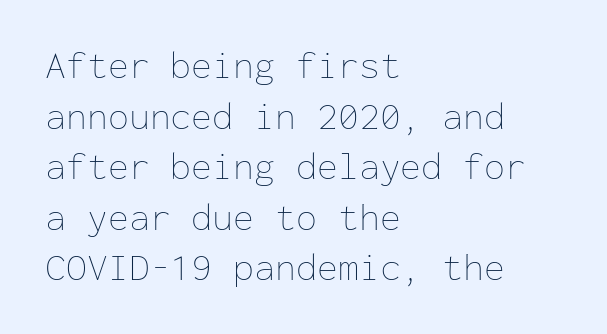
Q: Is the text bold? A: No.
Q: Is the text italic (slanted)? A: No, it is upright.
Q: Is the text underlined? A: No.
Q: How is the paragraph aligned? A: Left-aligned.
Q: Is the spacing between letters normal or unusually wide? A: Normal.
Q: Is the spacing between lines tight, normal or loose? A: Normal.
Q: Width (condensed, normal, or wide)? A: Normal.
Q: Stroke contrast? A: Low.
Q: x-height? A: Medium.
Q: Monospaced? A: Yes.
